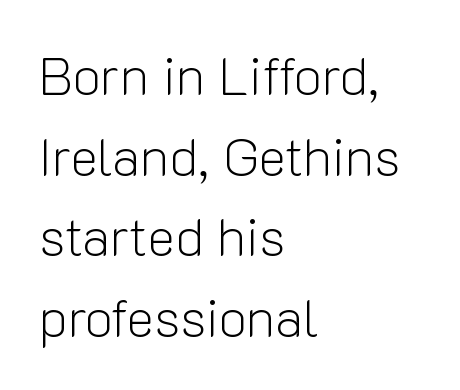
The image shows 53 px light sans-serif type, upright; set left-aligned, normal line spacing (1.52x), normal letter spacing, not underlined; low stroke contrast and a medium x-height.
